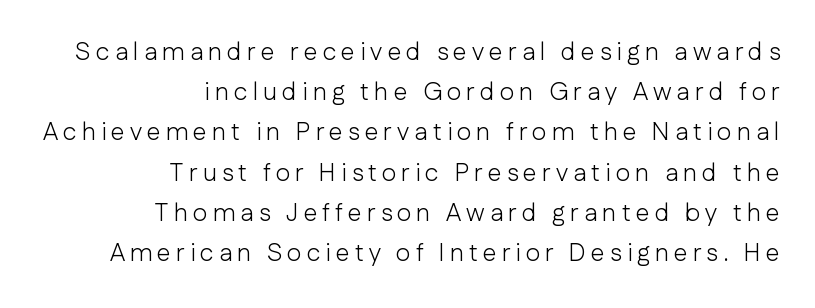
Q: Is the text bold? A: No.
Q: Is the text italic (slanted)? A: No, it is upright.
Q: Is the text underlined? A: No.
Q: How is the paragraph aligned? A: Right-aligned.
Q: Is the spacing between letters normal or unusually wide? A: Unusually wide.
Q: Is the spacing between lines tight, normal or loose? A: Normal.
